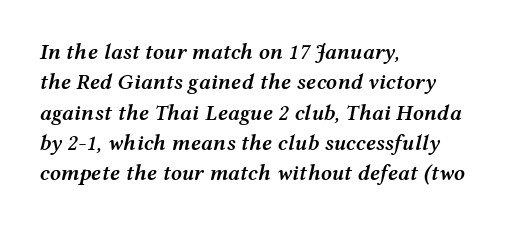
Q: Is the text bold? A: Semi-bold.
Q: Is the text italic (slanted)? A: Yes, it leans right by about 12 degrees.
Q: Is the text underlined? A: No.
Q: How is the paragraph aligned? A: Left-aligned.
Q: Is the spacing between letters normal or unusually wide? A: Normal.
Q: Is the spacing between lines tight, normal or loose? A: Normal.
